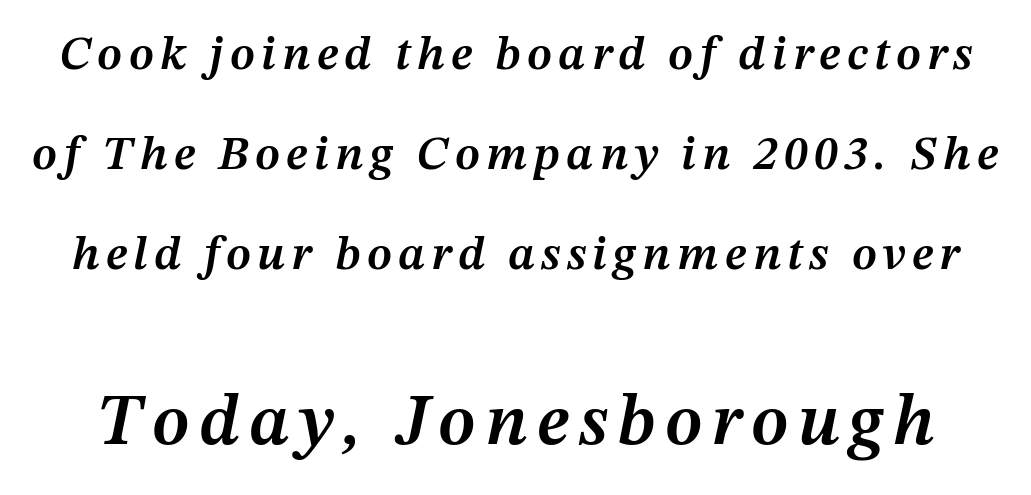
{"italic": "yes", "lean": "right", "slant_degrees": 12, "bold": "semi", "weight": "semibold", "width": "normal", "stroke_contrast": "medium", "x_height": "medium", "monospaced": "no", "underline": "no", "line_spacing": "loose", "line_spacing_ratio": 2.08, "larger_block": "second", "size_ratio": 1.5, "glyph_px": 72}
